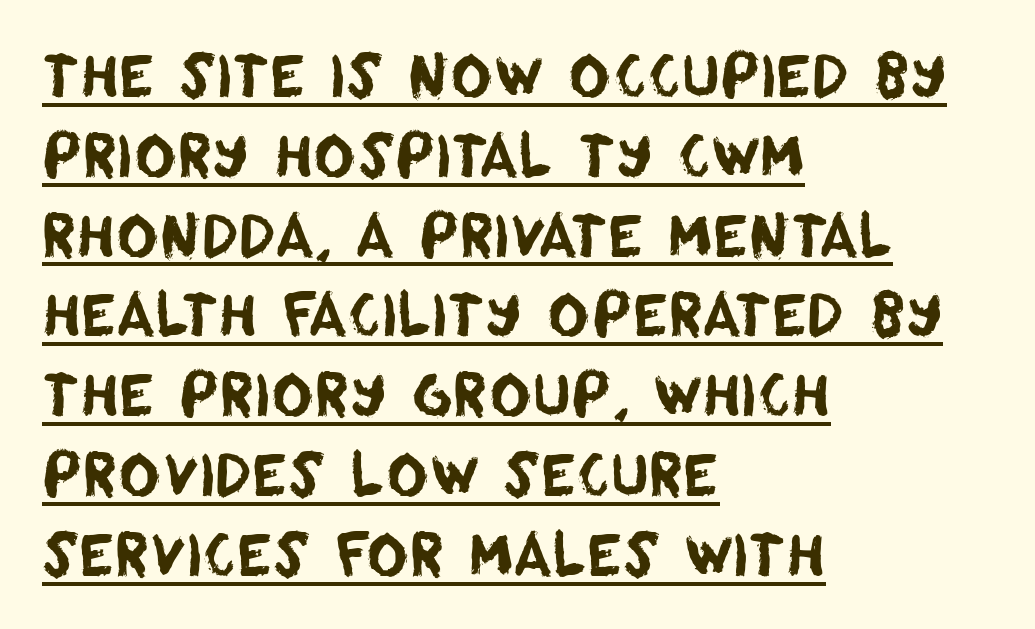
The image shows 57 px sans-serif type; set left-aligned, normal line spacing (1.4x), normal letter spacing, underlined; low stroke contrast and a large x-height.
